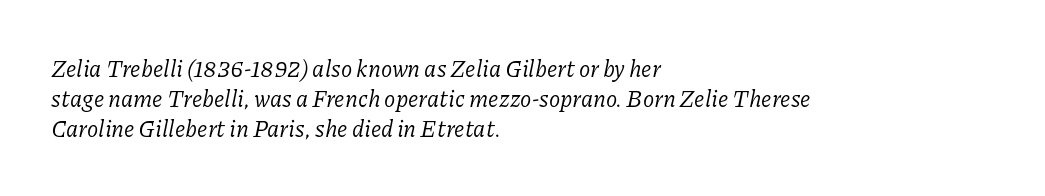
The image shows 23 px text type, italic (leaning right); set left-aligned, normal line spacing (1.3x), normal letter spacing, not underlined.
